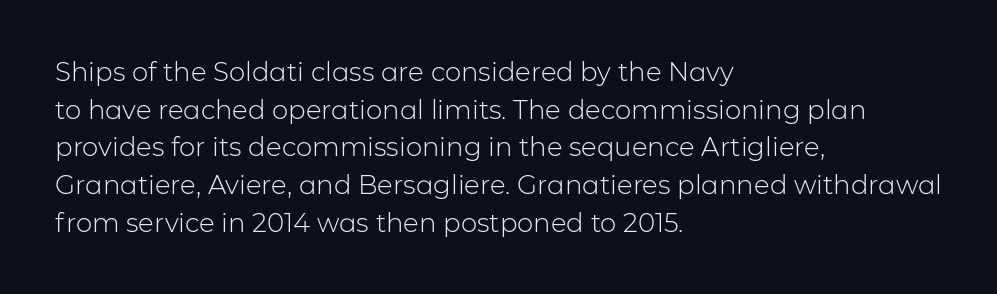
{"italic": "no", "bold": "no", "underline": "no", "align": "left", "line_spacing": "normal", "line_spacing_ratio": 1.45, "letter_spacing": "normal", "letter_spacing_em": 0.0, "glyph_px": 26}
